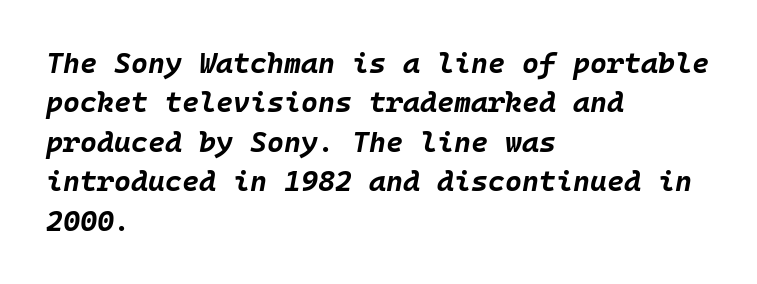
The image shows 29 px bold type, italic (leaning right), monospaced; set left-aligned, normal line spacing (1.36x), normal letter spacing, not underlined; low stroke contrast and a large x-height.
